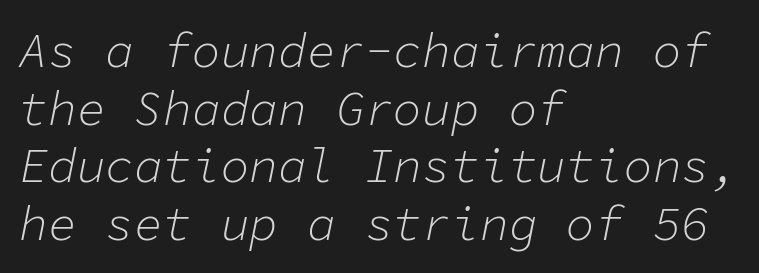
Q: Is the text bold? A: No.
Q: Is the text italic (slanted)? A: Yes, it leans right by about 11 degrees.
Q: Is the text underlined? A: No.
Q: How is the paragraph aligned? A: Left-aligned.
Q: Is the spacing between letters normal or unusually wide? A: Normal.
Q: Width (condensed, normal, or wide)? A: Normal.
Q: Stroke contrast? A: Low.
Q: x-height? A: Medium.
Q: Monospaced? A: Yes.
